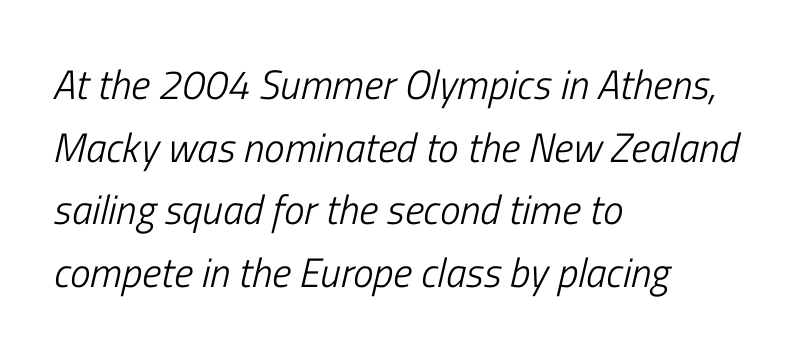
Q: Is the text bold? A: No.
Q: Is the text italic (slanted)? A: Yes, it leans right by about 13 degrees.
Q: Is the text underlined? A: No.
Q: How is the paragraph aligned? A: Left-aligned.
Q: Is the spacing between letters normal or unusually wide? A: Normal.
Q: Is the spacing between lines tight, normal or loose? A: Normal.
Q: Width (condensed, normal, or wide)? A: Condensed.
Q: Stroke contrast? A: Low.
Q: x-height? A: Medium.
Q: Monospaced? A: No.
